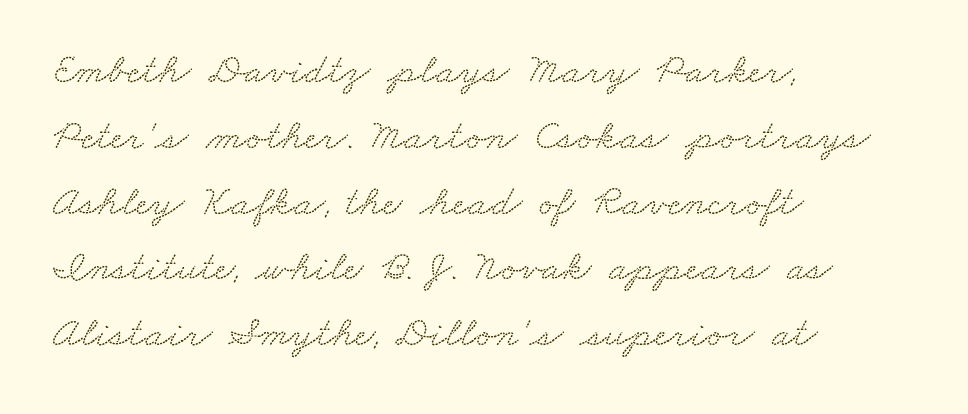
{"serif": "yes", "width": "wide", "stroke_contrast": "low", "x_height": "small", "monospaced": "no", "underline": "no", "align": "left", "line_spacing": "normal", "line_spacing_ratio": 1.53, "letter_spacing": "normal", "letter_spacing_em": 0.0, "glyph_px": 43}
